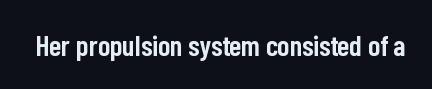
{"serif": "no", "italic": "no", "bold": "semi", "weight": "semibold", "width": "condensed", "stroke_contrast": "low", "x_height": "medium", "monospaced": "no", "underline": "no", "letter_spacing": "normal", "letter_spacing_em": 0.0, "glyph_px": 29}
